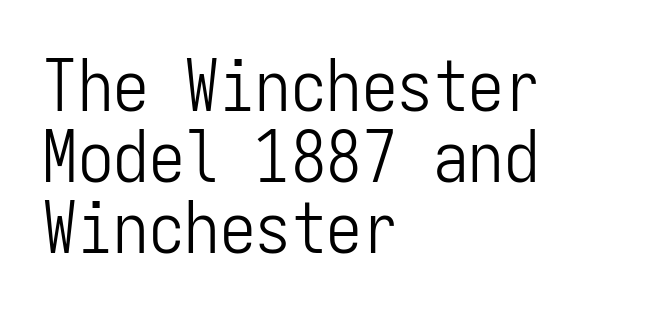
The image shows 71 px light, condensed sans-serif type, upright, monospaced; set left-aligned, tight line spacing (1.0x), normal letter spacing, not underlined; low stroke contrast and a medium x-height.
